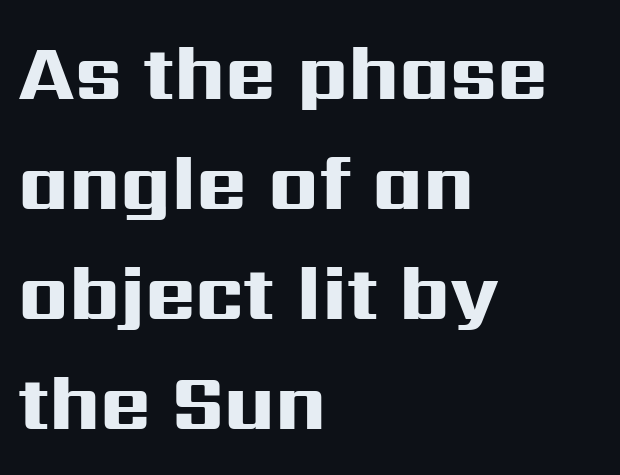
The image shows 77 px heavy, wide sans-serif type, upright; set left-aligned, normal line spacing (1.43x), normal letter spacing, not underlined; high stroke contrast and a medium x-height.
